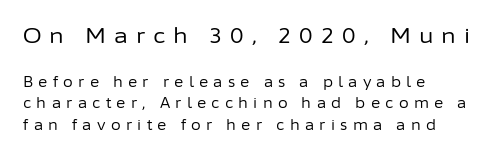
Q: Is the text bold? A: No.
Q: Is the text italic (slanted)? A: No, it is upright.
Q: Is the text underlined? A: No.
Q: How is the paragraph aligned? A: Left-aligned.
Q: Is the spacing between letters normal or unusually wide? A: Unusually wide.
Q: Is the spacing between lines tight, normal or loose? A: Normal.
Q: Which block of text is set in a larger size, the first (top) or the second (bottom)? A: The first (top) one.
